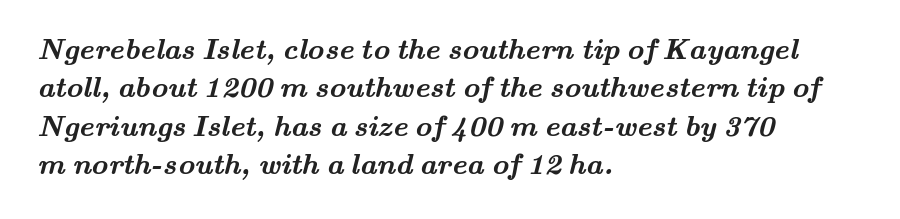
Leftover space on each line is placed entirely after the last word. Successive baselines arrive at the customary interval. The rendering uses natural spacing where letterforms have individual widths. Here the glyphs are tracked normally, forming tight word shapes.
